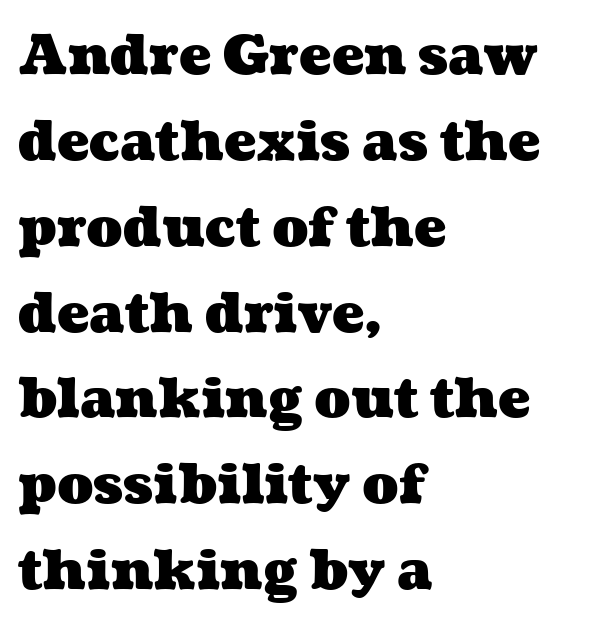
The image shows 54 px heavy, wide type; set left-aligned, normal line spacing (1.59x), normal letter spacing, not underlined; medium stroke contrast and a medium x-height.
